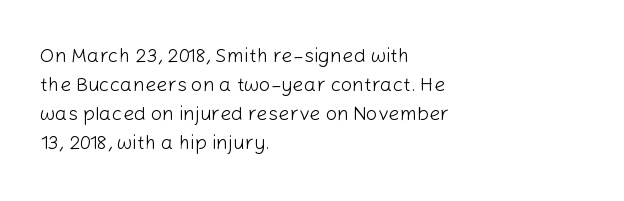
Q: Is the text bold? A: No.
Q: Is the text italic (slanted)? A: No, it is upright.
Q: Is the text underlined? A: No.
Q: How is the paragraph aligned? A: Left-aligned.
Q: Is the spacing between letters normal or unusually wide? A: Normal.
Q: Is the spacing between lines tight, normal or loose? A: Normal.
